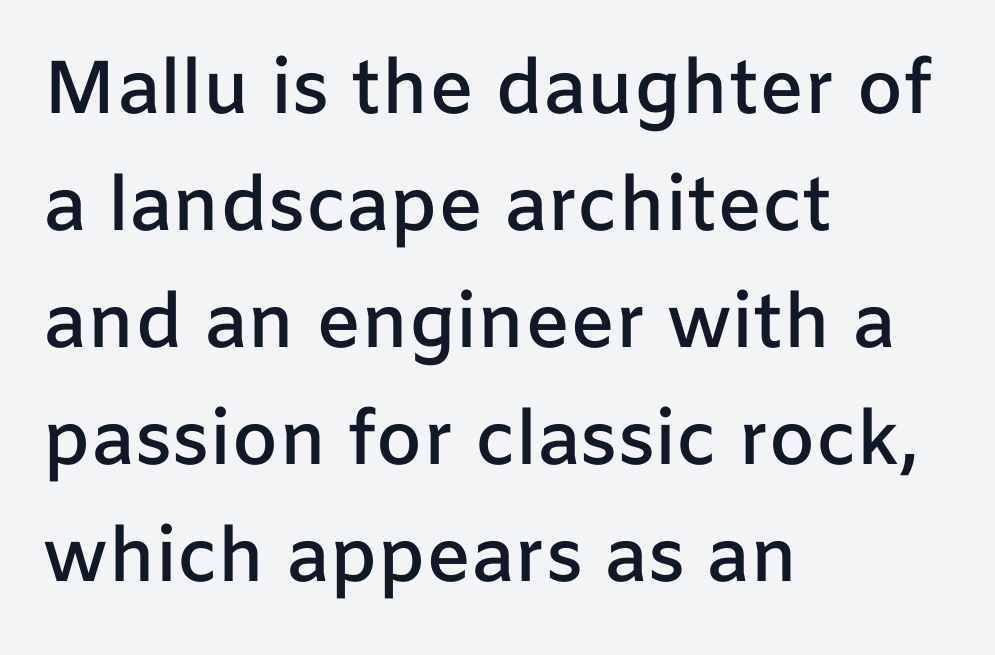
The image shows 75 px semibold sans-serif type, upright; set left-aligned, normal line spacing (1.56x), normal letter spacing, not underlined; low stroke contrast and a medium x-height.
